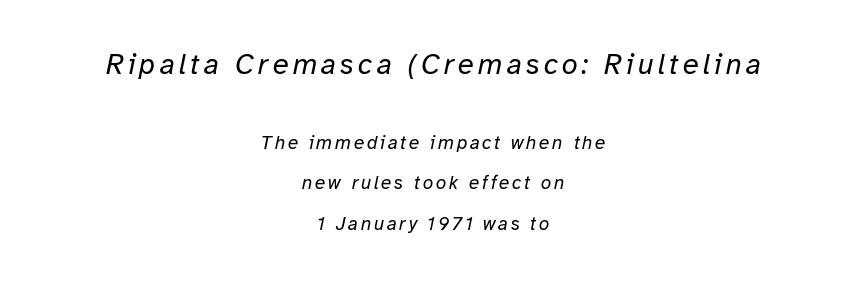
Q: Is the text bold? A: No.
Q: Is the text italic (slanted)? A: Yes, it leans right by about 12 degrees.
Q: Is the text underlined? A: No.
Q: How is the paragraph aligned? A: Centered.
Q: Is the spacing between lines tight, normal or loose? A: Loose.
Q: Which block of text is set in a larger size, the first (top) or the second (bottom)? A: The first (top) one.
Q: Width (condensed, normal, or wide)? A: Normal.
Q: Stroke contrast? A: Low.
Q: x-height? A: Medium.
Q: Monospaced? A: No.
